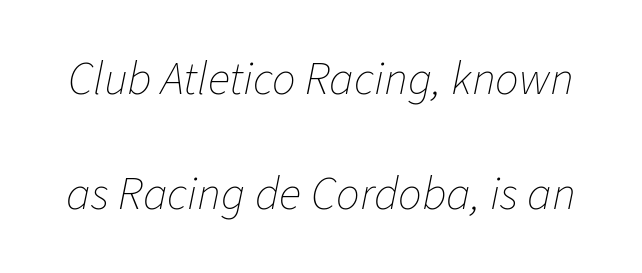
{"italic": "yes", "lean": "right", "slant_degrees": 11, "bold": "no", "weight": "thin", "width": "normal", "stroke_contrast": "low", "x_height": "medium", "monospaced": "no", "underline": "no", "line_spacing": "loose", "line_spacing_ratio": 2.44, "letter_spacing": "normal", "letter_spacing_em": 0.0, "glyph_px": 47}
